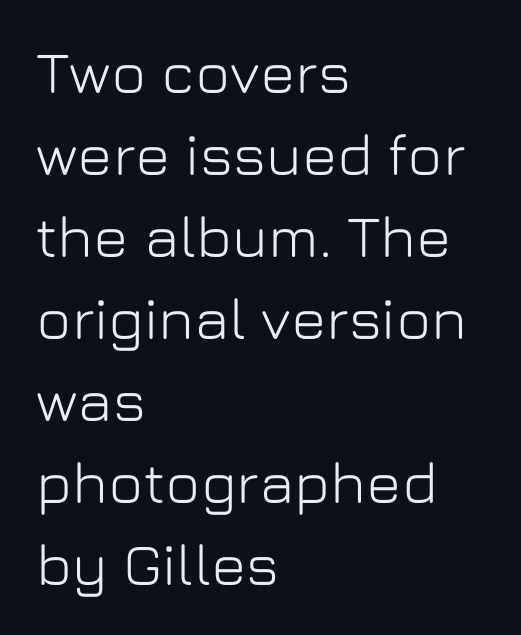
The image shows 59 px sans-serif type, upright; set left-aligned, normal line spacing (1.39x), normal letter spacing, not underlined; low stroke contrast and a medium x-height.
